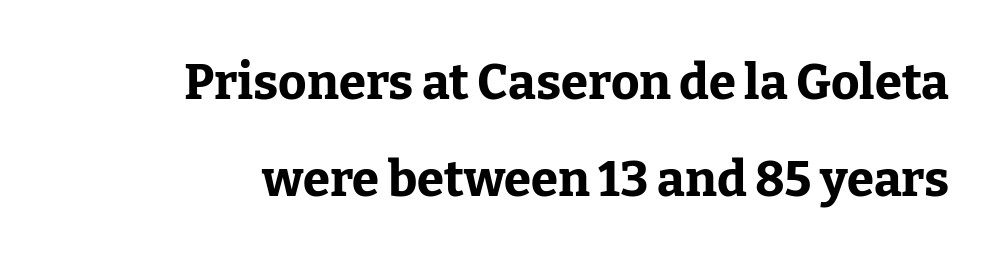
Q: Is the text bold? A: Yes.
Q: Is the text italic (slanted)? A: No, it is upright.
Q: Is the typeface a serif or a sans-serif typeface? A: Serif.
Q: Is the text underlined? A: No.
Q: Is the spacing between letters normal or unusually wide? A: Normal.
Q: Is the spacing between lines tight, normal or loose? A: Loose.
Q: Width (condensed, normal, or wide)? A: Normal.
Q: Stroke contrast? A: Low.
Q: x-height? A: Medium.
Q: Monospaced? A: No.
